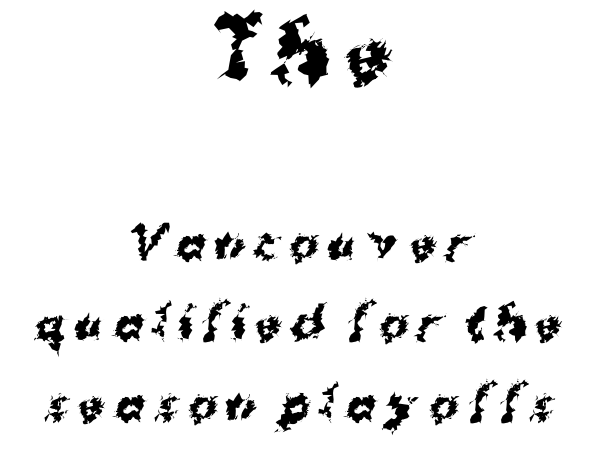
Q: Is the text bold? A: Yes.
Q: Is the typeface a serif or a sans-serif typeface? A: Sans-serif.
Q: Is the text underlined? A: No.
Q: How is the paragraph aligned? A: Centered.
Q: Is the spacing between letters normal or unusually wide? A: Unusually wide.
Q: Which block of text is set in a larger size, the first (top) or the second (bottom)? A: The first (top) one.
Q: Width (condensed, normal, or wide)? A: Normal.
Q: Stroke contrast? A: Medium.
Q: x-height? A: Medium.
Q: Monospaced? A: No.
